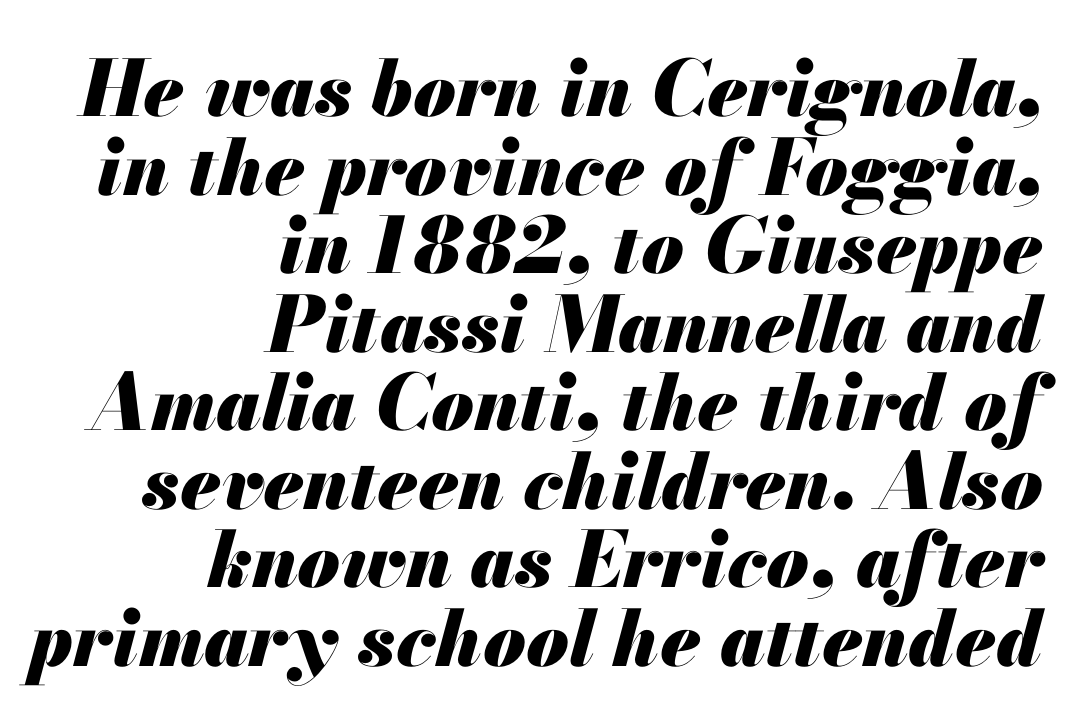
{"italic": "yes", "lean": "right", "slant_degrees": 13, "bold": "yes", "weight": "heavy", "width": "normal", "stroke_contrast": "medium", "x_height": "small", "monospaced": "no", "underline": "no", "align": "right", "line_spacing": "tight", "line_spacing_ratio": 1.02, "letter_spacing": "normal", "letter_spacing_em": 0.0, "glyph_px": 77}
